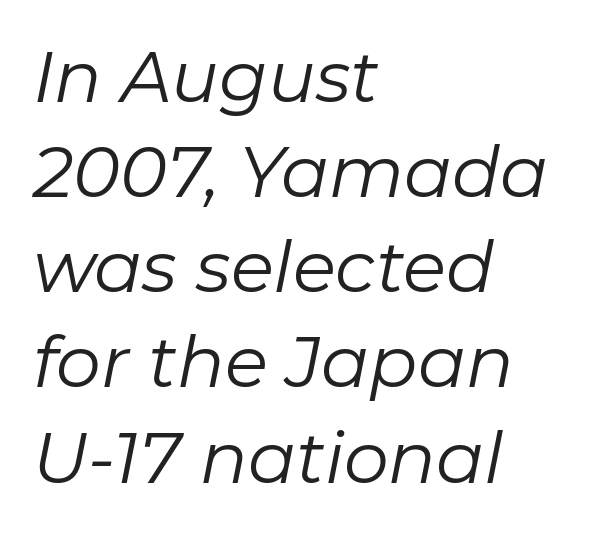
The image shows 71 px regular-weight type, italic (leaning right); set left-aligned, normal line spacing (1.34x), normal letter spacing, not underlined; low stroke contrast and a medium x-height.
